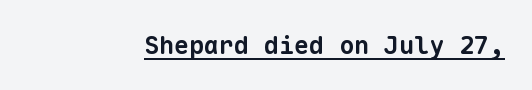
The image shows 25 px bold type; set normal letter spacing, underlined.
